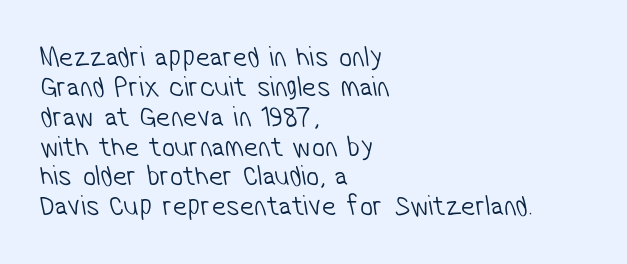
Q: Is the text bold? A: No.
Q: Is the typeface a serif or a sans-serif typeface? A: Sans-serif.
Q: Is the text underlined? A: No.
Q: How is the paragraph aligned? A: Left-aligned.
Q: Is the spacing between letters normal or unusually wide? A: Normal.
Q: Is the spacing between lines tight, normal or loose? A: Tight.
Q: Width (condensed, normal, or wide)? A: Condensed.
Q: Stroke contrast? A: Low.
Q: x-height? A: Medium.
Q: Monospaced? A: No.
